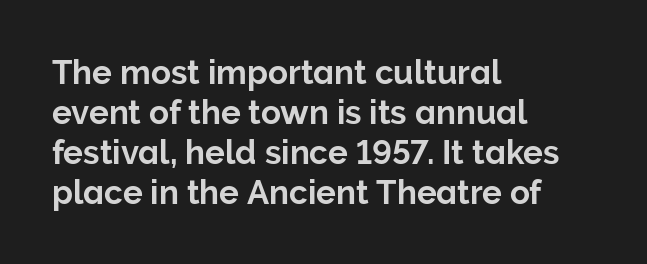
{"serif": "no", "italic": "no", "width": "normal", "stroke_contrast": "low", "x_height": "medium", "monospaced": "no", "underline": "no", "align": "left", "line_spacing_ratio": 1.21, "letter_spacing": "normal", "letter_spacing_em": 0.0, "glyph_px": 33}
